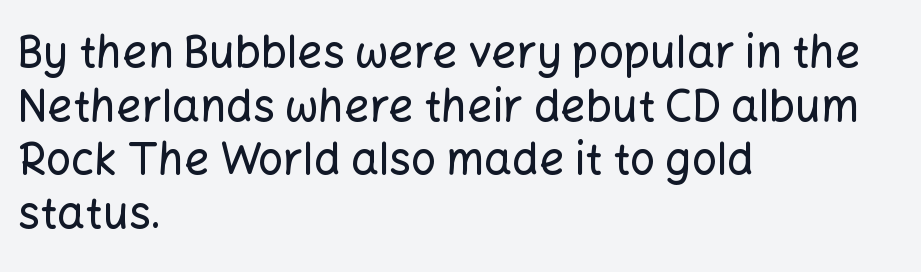
Here the glyphs are tracked normally, forming tight word shapes. The words here are not underlined. The font's upright variant was chosen for this text. Font category for this specimen: sans-serif.
